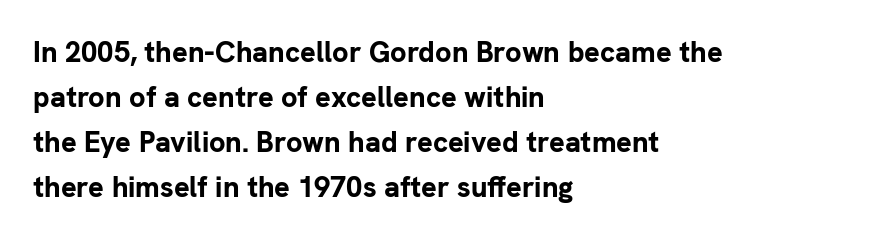
The image shows 29 px bold sans-serif type, upright; set left-aligned, normal line spacing (1.55x), normal letter spacing, not underlined; low stroke contrast and a medium x-height.
